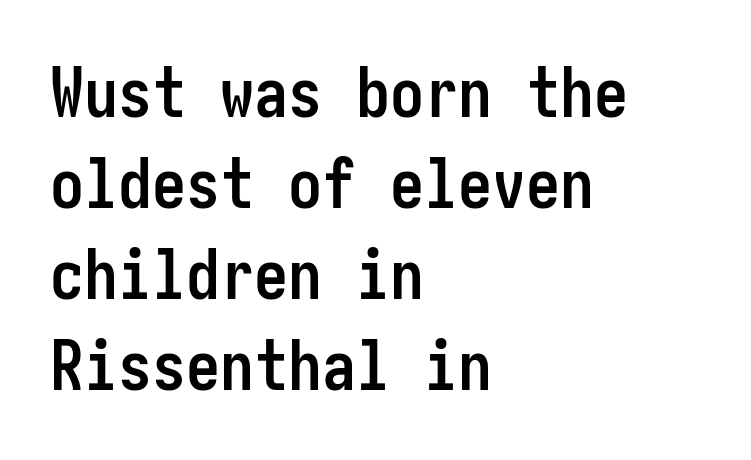
The image shows 68 px semibold, condensed sans-serif type, upright; set left-aligned, normal line spacing (1.34x), normal letter spacing, not underlined; low stroke contrast and a medium x-height.
